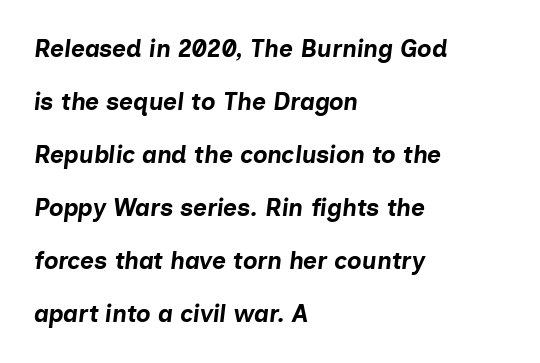
Observe the lean: these are italic letterforms. If you measured baseline to baseline, you'd find a long distance. Bold? Absolutely — the strokes are thick and heavy. Is the letter spacing exaggerated? No — it looks like the ordinary default.
